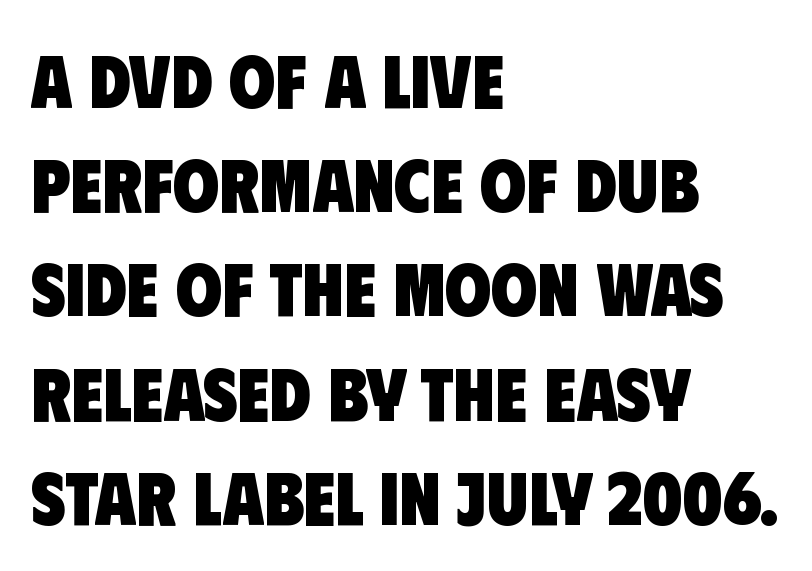
Q: Is the text bold? A: Yes.
Q: Is the typeface a serif or a sans-serif typeface? A: Sans-serif.
Q: Is the text underlined? A: No.
Q: How is the paragraph aligned? A: Left-aligned.
Q: Is the spacing between letters normal or unusually wide? A: Normal.
Q: Is the spacing between lines tight, normal or loose? A: Normal.
Q: Width (condensed, normal, or wide)? A: Condensed.
Q: Stroke contrast? A: Low.
Q: x-height? A: Large.
Q: Monospaced? A: No.
